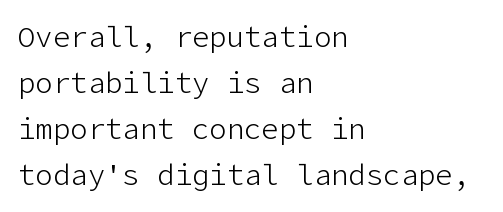
Plain, unruled lines of type. Line beginnings align vertically; line endings do not. The passage shown has conventional tracking throughout. Posture: upright roman.
